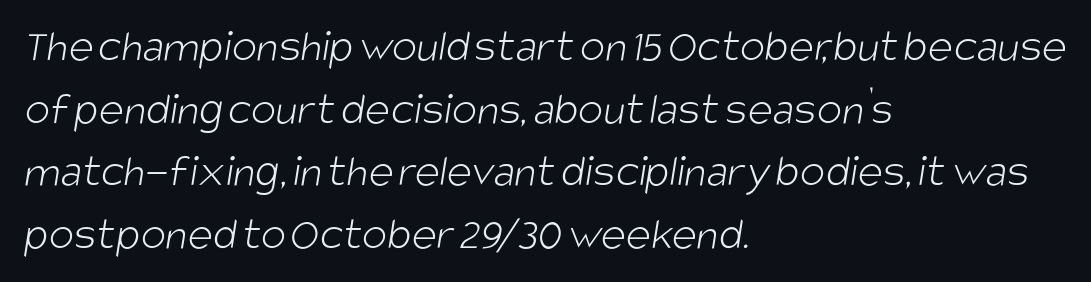
The space between consecutive lines is moderate. Varying glyph widths throughout — classic text-font behaviour. Plain, unruled lines of type. The cut favours lightness, reaching ordinary text weight at its darkest. The tracking reads as untouched default to a designer's eye. Serifs: no, the terminals of the letterforms are clean.
